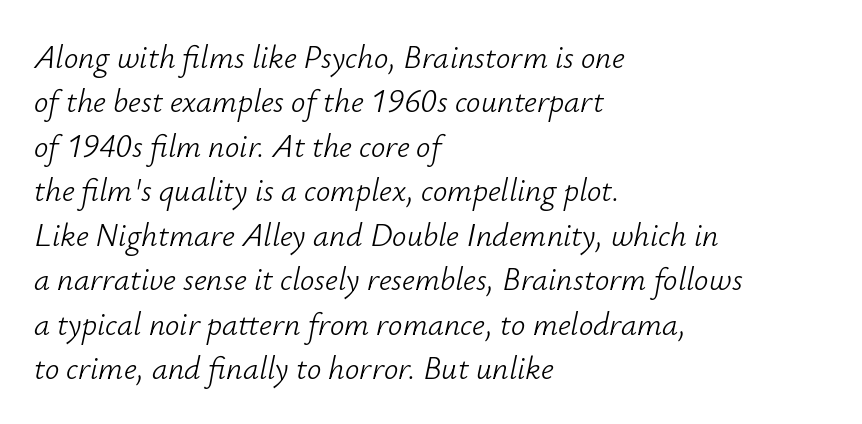
Q: Is the text bold? A: No.
Q: Is the text italic (slanted)? A: Yes, it leans right by about 12 degrees.
Q: Is the text underlined? A: No.
Q: How is the paragraph aligned? A: Left-aligned.
Q: Is the spacing between letters normal or unusually wide? A: Normal.
Q: Is the spacing between lines tight, normal or loose? A: Normal.
Q: Width (condensed, normal, or wide)? A: Normal.
Q: Stroke contrast? A: Low.
Q: x-height? A: Small.
Q: Monospaced? A: No.
